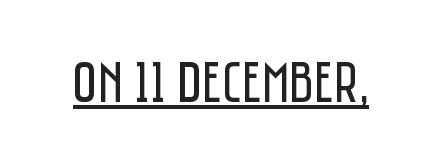
The image shows 59 px regular-weight, condensed sans-serif type, upright; set normal letter spacing, underlined; low stroke contrast and a large x-height.
